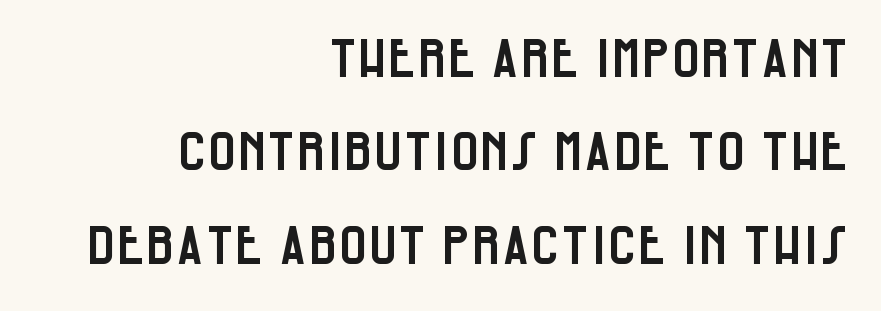
Q: Is the text italic (slanted)? A: No, it is upright.
Q: Is the typeface a serif or a sans-serif typeface? A: Sans-serif.
Q: Is the text underlined? A: No.
Q: How is the paragraph aligned? A: Right-aligned.
Q: Is the spacing between letters normal or unusually wide? A: Normal.
Q: Width (condensed, normal, or wide)? A: Condensed.
Q: Stroke contrast? A: Low.
Q: x-height? A: Large.
Q: Monospaced? A: No.
